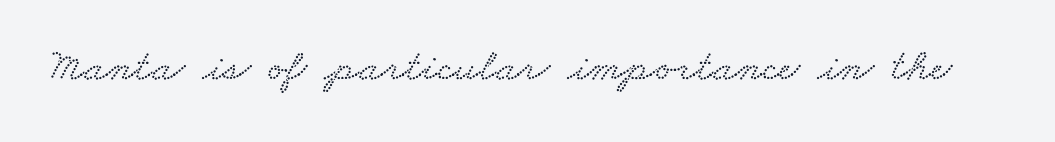
The image shows 45 px wide type; set normal letter spacing, not underlined; low stroke contrast and a small x-height.
